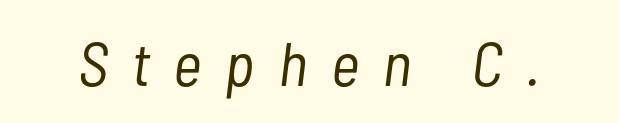
Each letter keeps its own natural width here, so spacing adapts to shape. The typography opts for an oblique posture over an upright one. Just letters on the line, the space beneath them empty. A quiet, ordinary-to-light weight characterises the typeface. Is the letter spacing exaggerated? Yes — the characters are pushed far apart.
